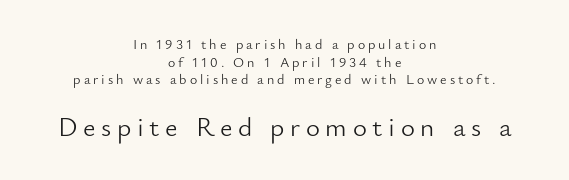
Regular leading. Does the copy run flush right? No — it is centered line by line. No chunkiness to these letters — they're not bold. The rendering inserts visible extra space after every character. Posture: vertical. The space directly below the letters is spotless.
